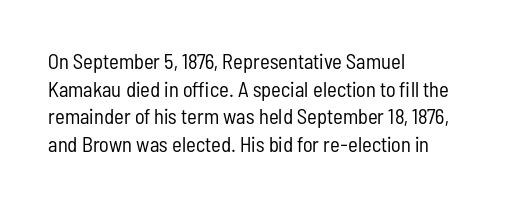
Teacher's note: observe the even left margin — that is flush-left alignment. The line texture is even and compact thanks to regular tracking. The lettering stays uniformly vertical, giving the passage a roman look. The baseline area is clear.
